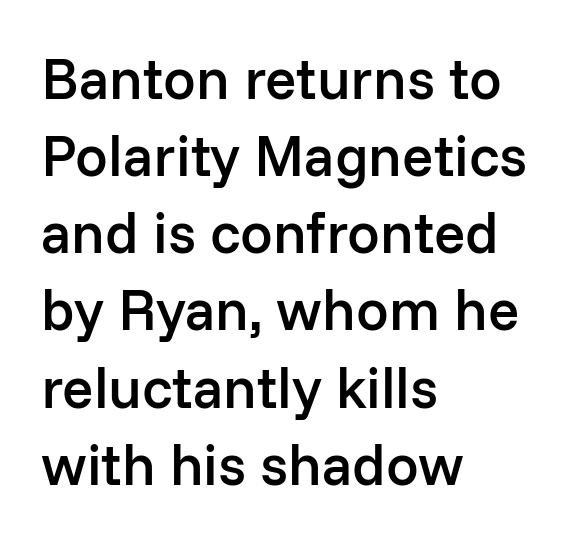
Q: Is the text bold? A: Semi-bold.
Q: Is the text italic (slanted)? A: No, it is upright.
Q: Is the typeface a serif or a sans-serif typeface? A: Sans-serif.
Q: Is the text underlined? A: No.
Q: How is the paragraph aligned? A: Left-aligned.
Q: Is the spacing between letters normal or unusually wide? A: Normal.
Q: Is the spacing between lines tight, normal or loose? A: Normal.
Q: Width (condensed, normal, or wide)? A: Normal.
Q: Stroke contrast? A: Low.
Q: x-height? A: Medium.
Q: Monospaced? A: No.
